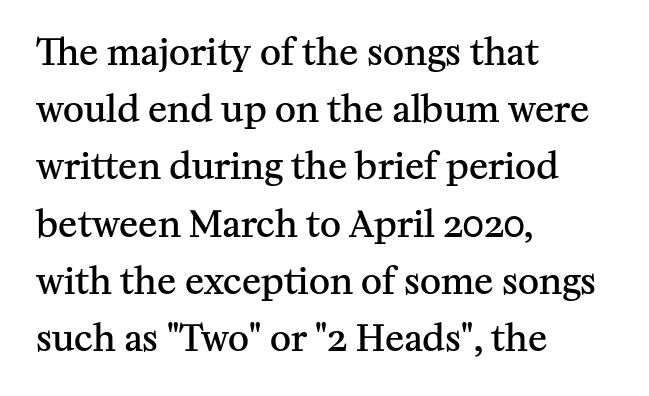
{"serif": "yes", "italic": "no", "bold": "semi", "weight": "semibold", "width": "normal", "stroke_contrast": "medium", "x_height": "medium", "monospaced": "no", "underline": "no", "align": "left", "line_spacing": "normal", "line_spacing_ratio": 1.59, "letter_spacing": "normal", "letter_spacing_em": 0.0, "glyph_px": 36}
